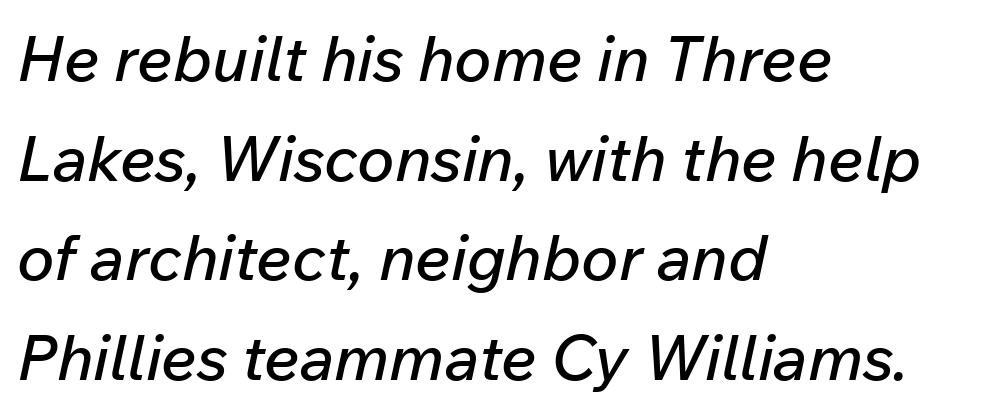
{"italic": "yes", "lean": "right", "slant_degrees": 12, "width": "normal", "stroke_contrast": "low", "x_height": "medium", "monospaced": "no", "underline": "no", "align": "left", "line_spacing": "normal", "line_spacing_ratio": 1.58, "letter_spacing": "normal", "letter_spacing_em": 0.0, "glyph_px": 63}
